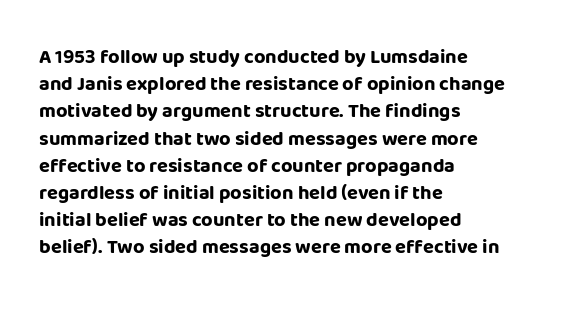
The image shows 20 px bold type, upright; set left-aligned, normal line spacing (1.36x), normal letter spacing, not underlined.
